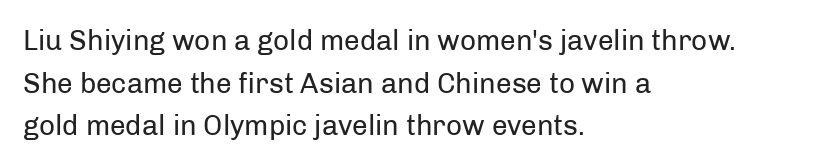
{"serif": "no", "italic": "no", "bold": "no", "weight": "regular", "width": "normal", "stroke_contrast": "low", "x_height": "medium", "monospaced": "no", "underline": "no", "align": "left", "line_spacing": "normal", "line_spacing_ratio": 1.52, "letter_spacing": "normal", "letter_spacing_em": 0.0, "glyph_px": 28}
